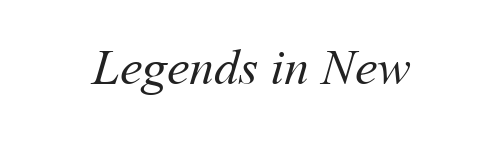
Rule under the text: the space is simply empty. The gaps between neighbouring characters are ordinary and unremarkable. Is the type heavy? It reads as light-to-regular instead. Character widths vary here, with narrow letters taking less room than wide ones.
